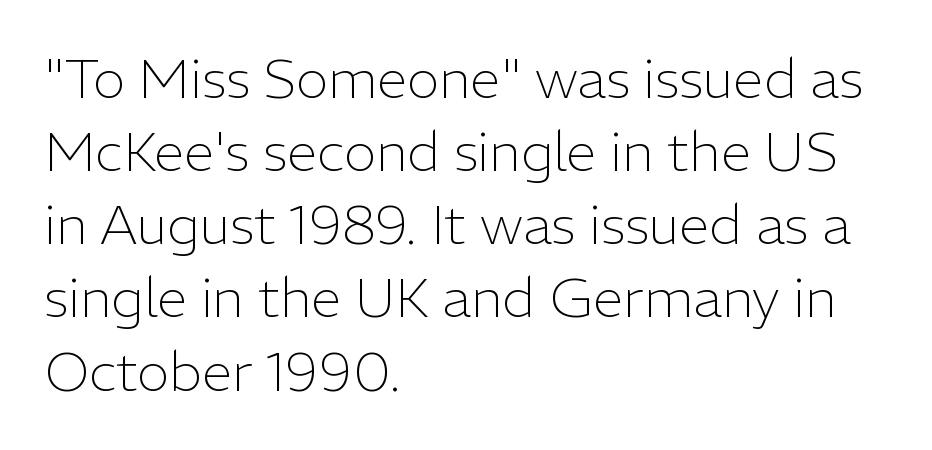
The image shows 55 px light sans-serif type, upright; set left-aligned, normal line spacing (1.33x), normal letter spacing, not underlined; low stroke contrast and a medium x-height.
